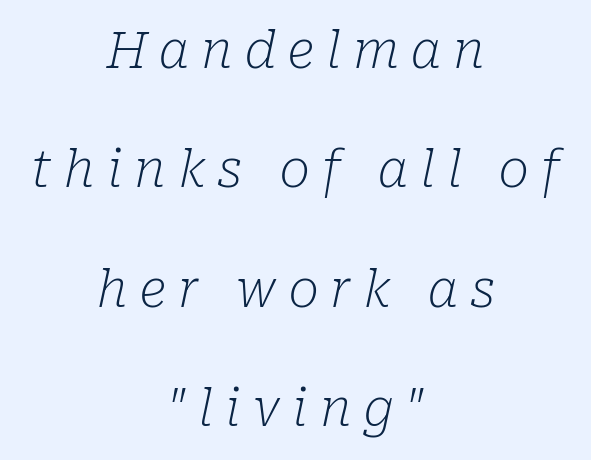
Q: Is the text bold? A: No.
Q: Is the text italic (slanted)? A: Yes, it leans right by about 10 degrees.
Q: Is the typeface a serif or a sans-serif typeface? A: Serif.
Q: Is the text underlined? A: No.
Q: How is the paragraph aligned? A: Centered.
Q: Is the spacing between letters normal or unusually wide? A: Unusually wide.
Q: Is the spacing between lines tight, normal or loose? A: Loose.
Q: Width (condensed, normal, or wide)? A: Normal.
Q: Stroke contrast? A: Low.
Q: x-height? A: Medium.
Q: Monospaced? A: No.
